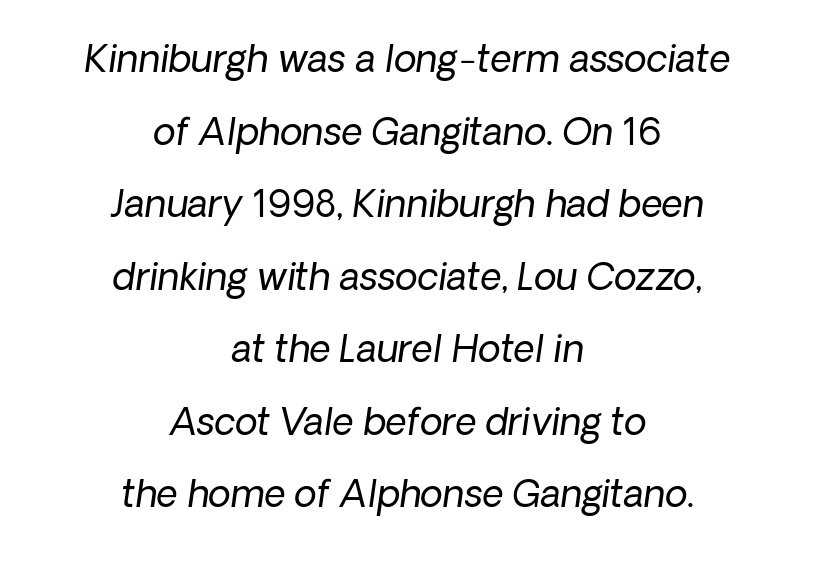
Does the leading feel generous? Absolutely, it's lavish. Each letter keeps its own natural width here, so spacing adapts to shape. Inter-character spacing is left at the font's built-in metrics. An italicized treatment has been applied to the whole sample. The letterforms sit at book weight or below.
